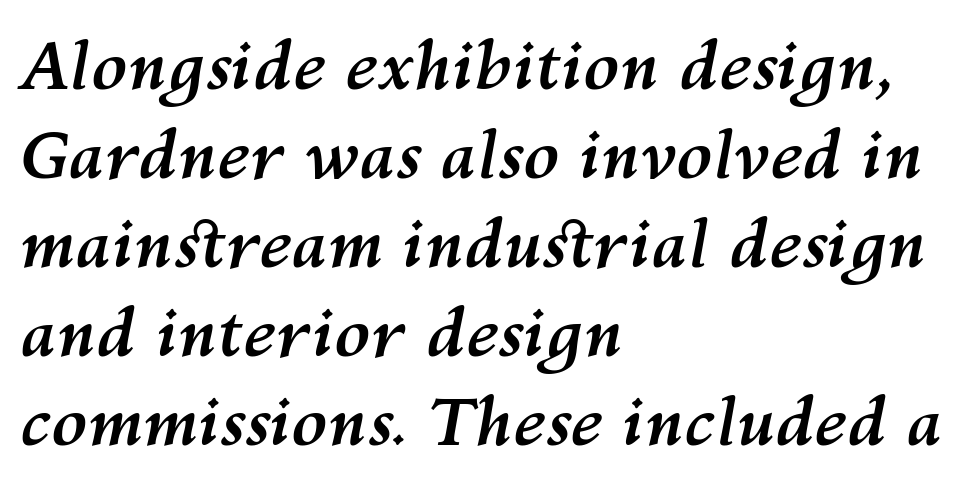
Style check: oblique. Which margin do the lines hug? The left one — the right edge is uneven. The face used here is rendered with its standard letterfit. Leading matches the norm, producing a regular column. The specimen omits any rule beneath the text block's lines. Typesetter's note: full bold, strokes at maximum text heaviness.
